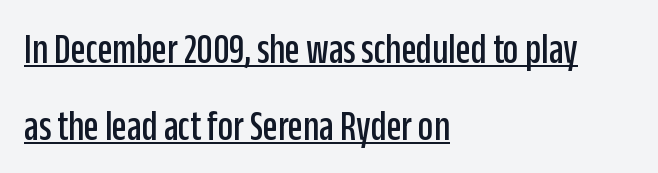
The image shows 43 px condensed sans-serif type, upright; set left-aligned, line spacing 1.78x, normal letter spacing, underlined; low stroke contrast and a large x-height.
